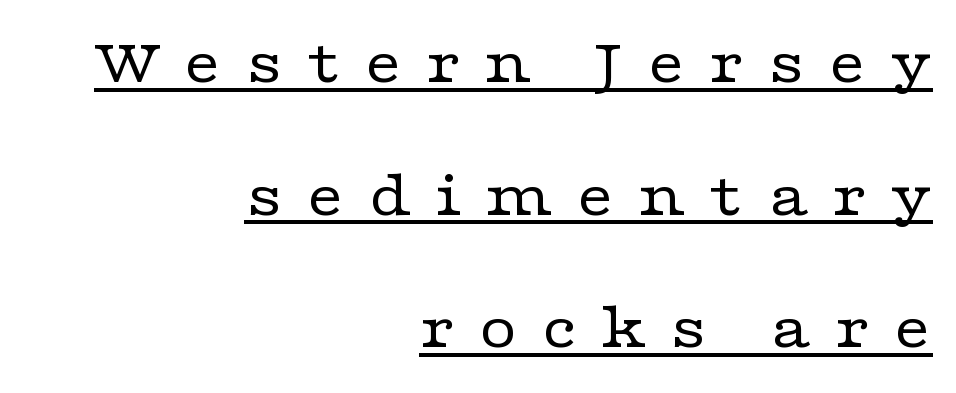
The image shows 65 px regular-weight, wide serif type, upright; set right-aligned, loose line spacing (2.04x), unusually wide letter spacing (+0.35 em), underlined; low stroke contrast and a medium x-height.
